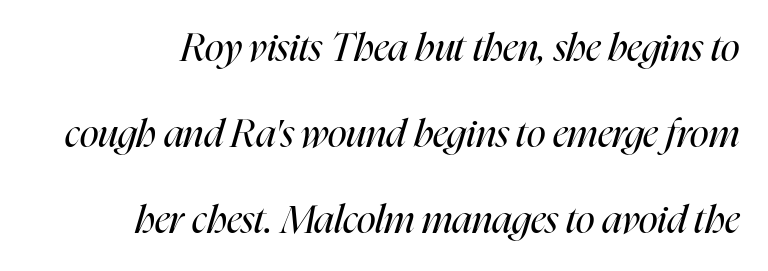
{"italic": "yes", "lean": "right", "slant_degrees": 16, "bold": "no", "weight": "regular", "width": "condensed", "stroke_contrast": "high", "x_height": "medium", "monospaced": "no", "underline": "no", "line_spacing": "loose", "line_spacing_ratio": 2.21, "letter_spacing": "normal", "letter_spacing_em": 0.0, "glyph_px": 39}
